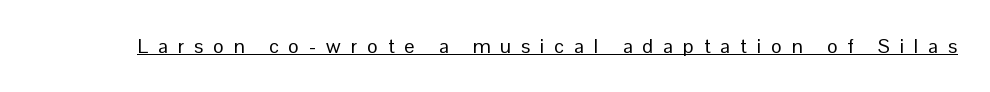
Q: Is the text bold? A: No.
Q: Is the text italic (slanted)? A: No, it is upright.
Q: Is the text underlined? A: Yes.
Q: Is the spacing between letters normal or unusually wide? A: Unusually wide.
